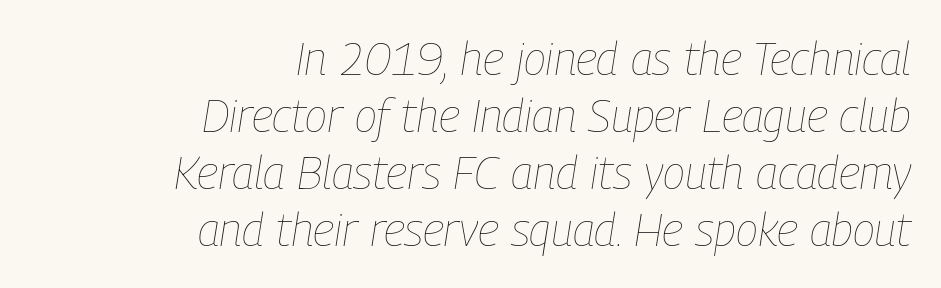
Q: Is the text bold? A: No.
Q: Is the text italic (slanted)? A: Yes, it leans right by about 9 degrees.
Q: Is the text underlined? A: No.
Q: How is the paragraph aligned? A: Right-aligned.
Q: Is the spacing between letters normal or unusually wide? A: Normal.
Q: Width (condensed, normal, or wide)? A: Condensed.
Q: Stroke contrast? A: Low.
Q: x-height? A: Medium.
Q: Monospaced? A: No.
